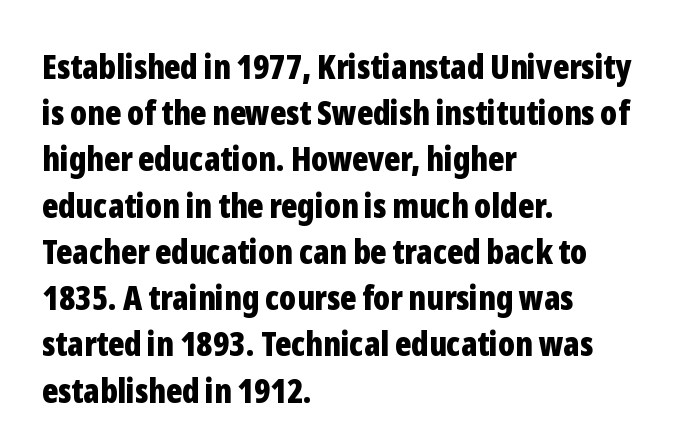
{"serif": "no", "italic": "no", "bold": "yes", "weight": "bold", "width": "condensed", "stroke_contrast": "low", "x_height": "medium", "monospaced": "no", "underline": "no", "align": "left", "line_spacing": "normal", "line_spacing_ratio": 1.36, "letter_spacing": "normal", "letter_spacing_em": 0.0, "glyph_px": 34}
